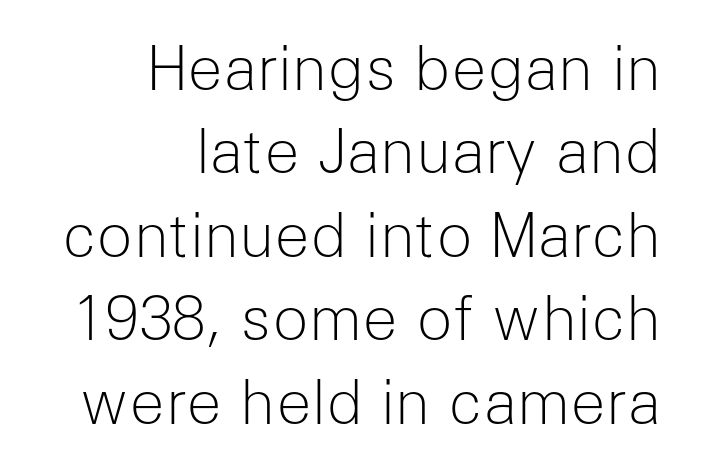
Q: Is the text bold? A: No.
Q: Is the text italic (slanted)? A: No, it is upright.
Q: Is the typeface a serif or a sans-serif typeface? A: Sans-serif.
Q: Is the text underlined? A: No.
Q: How is the paragraph aligned? A: Right-aligned.
Q: Is the spacing between letters normal or unusually wide? A: Normal.
Q: Is the spacing between lines tight, normal or loose? A: Normal.
Q: Width (condensed, normal, or wide)? A: Normal.
Q: Stroke contrast? A: Low.
Q: x-height? A: Medium.
Q: Monospaced? A: No.
